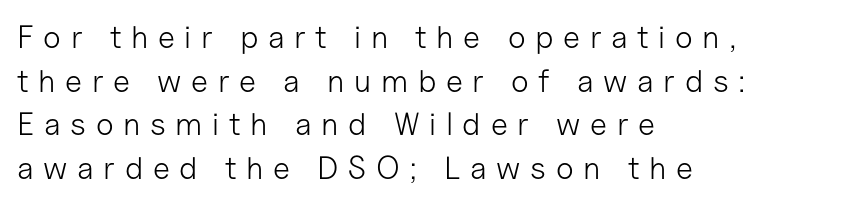
The image shows 32 px light sans-serif type, upright; set left-aligned, normal line spacing (1.36x), unusually wide letter spacing (+0.3 em), not underlined; low stroke contrast and a medium x-height.
